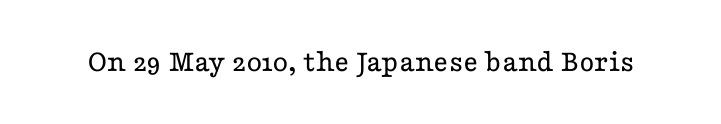
This sample has the flowing, uneven cadence of proportional lettering. Stroke terminals: seriffed. Letters rest on an invisible, unmarked baseline. These glyphs show unthickened strokes, regular width or finer.
